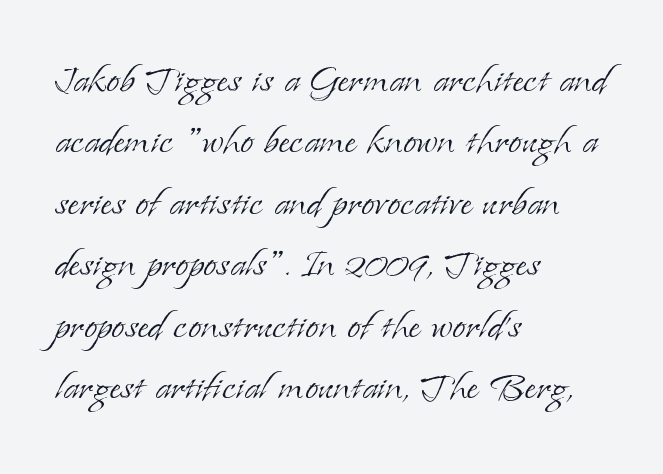
The image shows 48 px light serif type; set left-aligned, normal line spacing (1.28x), normal letter spacing, not underlined; low stroke contrast and a small x-height.
